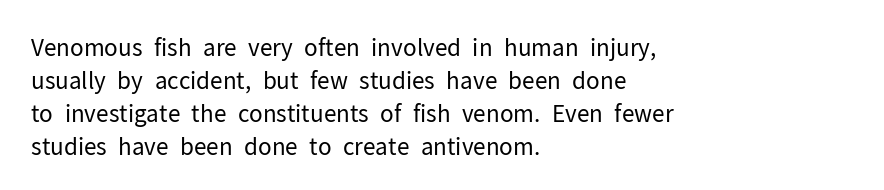
Q: Is the text bold? A: No.
Q: Is the text italic (slanted)? A: No, it is upright.
Q: Is the text underlined? A: No.
Q: How is the paragraph aligned? A: Left-aligned.
Q: Is the spacing between letters normal or unusually wide? A: Normal.
Q: Is the spacing between lines tight, normal or loose? A: Normal.
